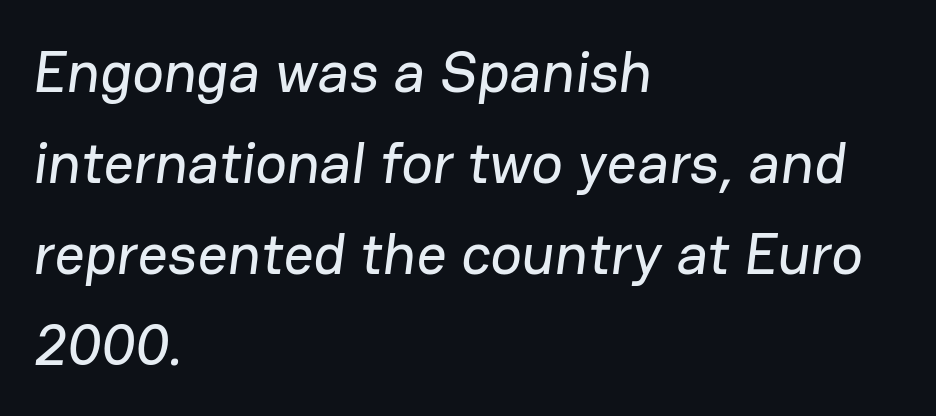
{"serif": "no", "width": "normal", "stroke_contrast": "low", "x_height": "medium", "monospaced": "no", "underline": "no", "align": "left", "line_spacing": "normal", "line_spacing_ratio": 1.54, "letter_spacing": "normal", "letter_spacing_em": 0.0, "glyph_px": 59}
